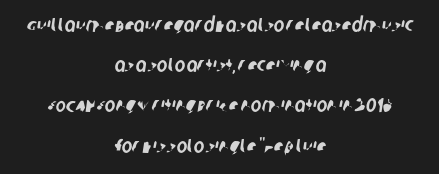
Layout note: lines centered. This block would shrink considerably if given ordinary leading; it's expanded now. Plain, unruled lines of type. The line texture is even and compact thanks to regular tracking.
